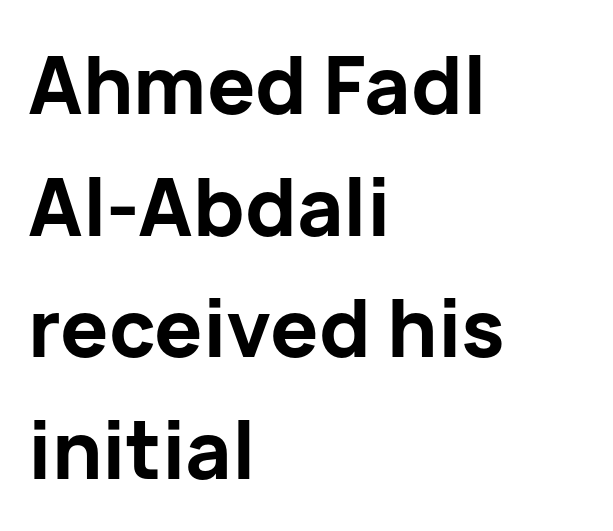
{"serif": "no", "italic": "no", "bold": "yes", "weight": "bold", "width": "normal", "stroke_contrast": "low", "x_height": "medium", "monospaced": "no", "underline": "no", "align": "left", "line_spacing": "normal", "line_spacing_ratio": 1.52, "letter_spacing": "normal", "letter_spacing_em": 0.0, "glyph_px": 80}
